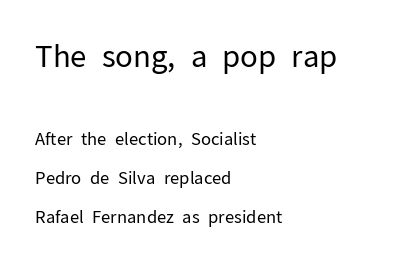
Q: Is the text bold? A: No.
Q: Is the text italic (slanted)? A: No, it is upright.
Q: Is the typeface a serif or a sans-serif typeface? A: Sans-serif.
Q: Is the text underlined? A: No.
Q: How is the paragraph aligned? A: Left-aligned.
Q: Is the spacing between letters normal or unusually wide? A: Normal.
Q: Is the spacing between lines tight, normal or loose? A: Loose.
Q: Which block of text is set in a larger size, the first (top) or the second (bottom)? A: The first (top) one.
Q: Width (condensed, normal, or wide)? A: Normal.
Q: Stroke contrast? A: Low.
Q: x-height? A: Medium.
Q: Monospaced? A: No.
